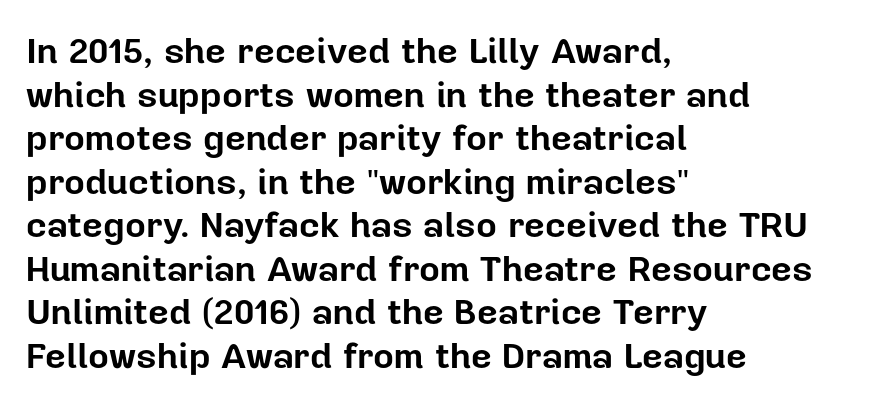
The image shows 36 px bold sans-serif type, upright; set left-aligned, line spacing 1.21x, normal letter spacing, not underlined; low stroke contrast and a medium x-height.
